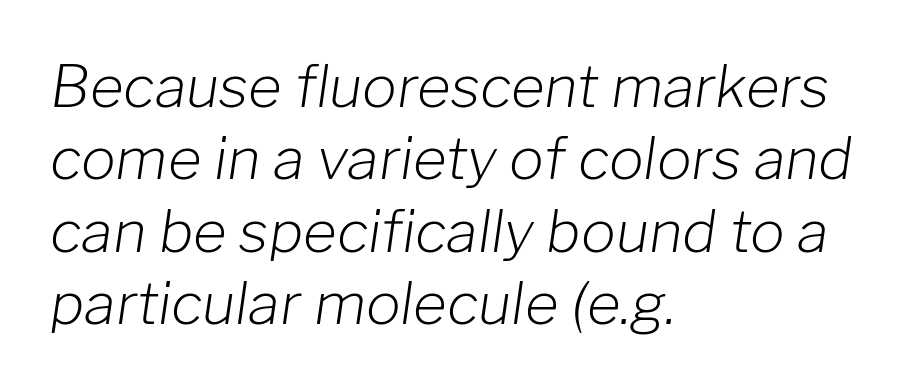
Check under the words: just untouched page. The rendering uses a moderate line-height, typical for paragraphs. Each letter keeps its own natural width here, so spacing adapts to shape. Nothing unusual about the tracking: characters are spaced as the font intends. The ragged edge is on the right, which tells us the setting is flush left. You can tell it's italic because the verticals aren't actually vertical.
